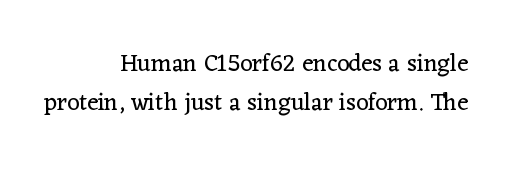
Q: Is the text bold? A: No.
Q: Is the text italic (slanted)? A: No, it is upright.
Q: Is the text underlined? A: No.
Q: How is the paragraph aligned? A: Right-aligned.
Q: Is the spacing between letters normal or unusually wide? A: Normal.
Q: Is the spacing between lines tight, normal or loose? A: Normal.
